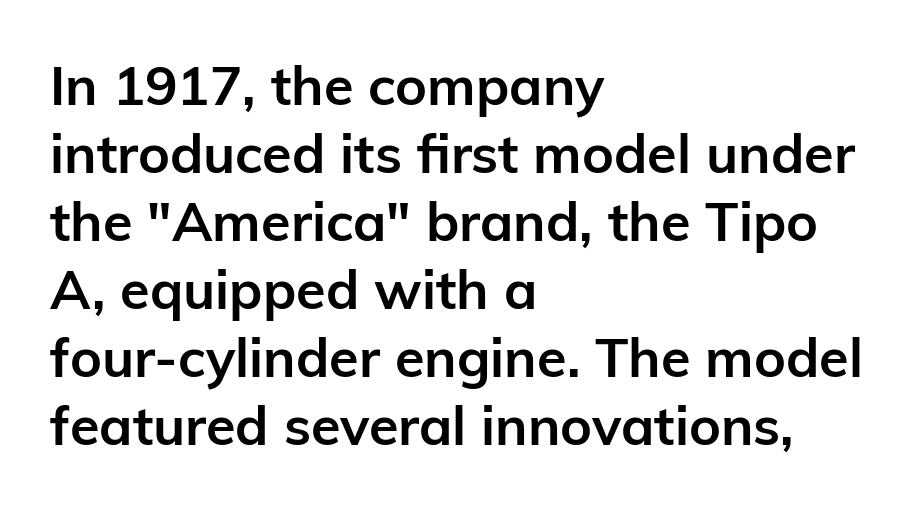
Nope, not italic — everything's standing straight. The passage shown is not underscored anywhere. Reading down the column, the eye jumps a familiar distance to each next line. The paragraph shown leans on its left margin. Does the weight exceed regular? Yes, all the way to bold. The rendering uses natural spacing where letterforms have individual widths.
